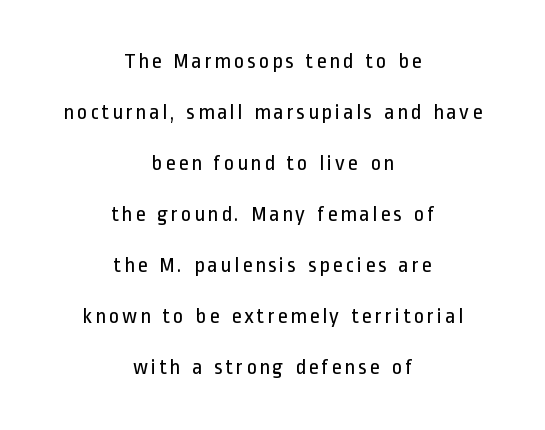
The image shows 22 px text type, upright; set centered, loose line spacing (2.32x), not underlined.
